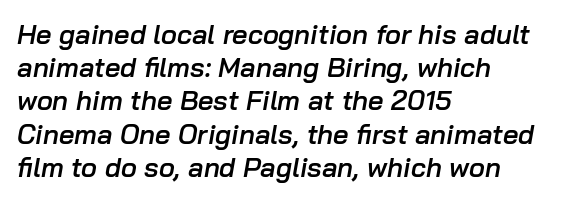
{"italic": "yes", "lean": "right", "slant_degrees": 10, "bold": "semi", "underline": "no", "align": "left", "line_spacing_ratio": 1.23, "letter_spacing": "normal", "letter_spacing_em": 0.0, "glyph_px": 27}
